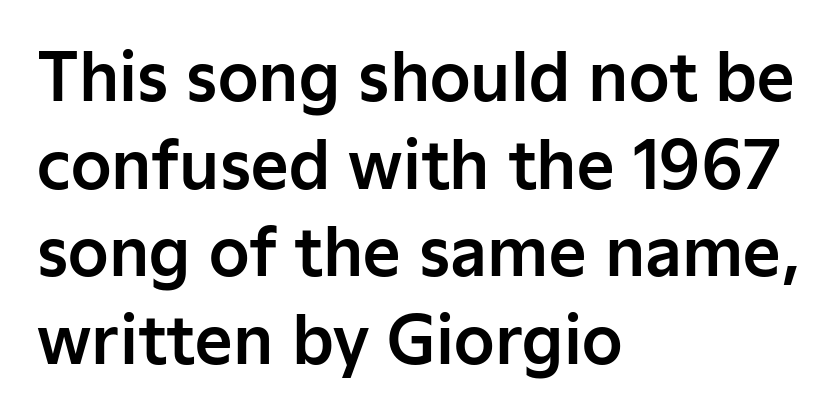
The designer went with a sans here, leaving each stem footless. Underlining? Definitely not there. What's the leading like? Ordinary, nothing unusual. The rendering uses natural spacing where letterforms have individual widths. Default kerning and tracking; the words read as compact shapes. If you drew a ruler down the left edge, every line would touch it.
